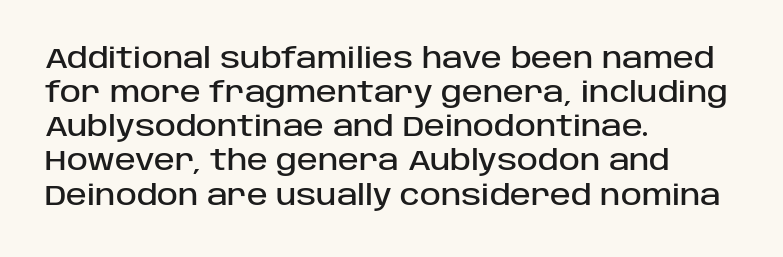
The lettering holds an erect, upright posture throughout. If you drew a ruler down the left edge, every line would touch it. Each letter keeps its own natural width here, so spacing adapts to shape. Letterform terminals end flat and unadorned throughout the passage. Students, note that the glyphs here touch the page at normal intervals. This rendering features lettering with no underline.
